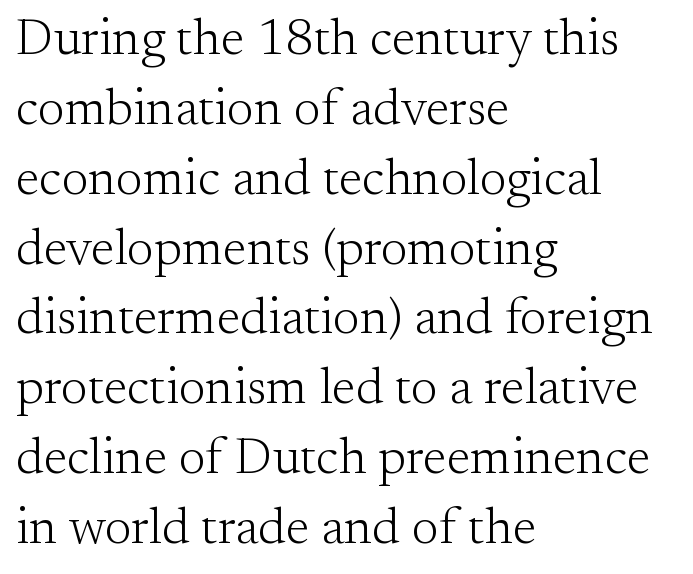
The image shows 51 px light serif type, upright; set left-aligned, normal line spacing (1.37x), normal letter spacing, not underlined; medium stroke contrast and a small x-height.
